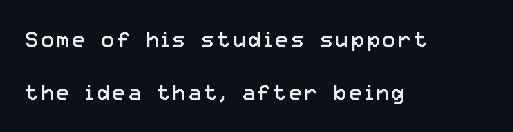
{"italic": "no", "bold": "no", "underline": "no", "align": "left", "line_spacing": "loose", "line_spacing_ratio": 2.4, "glyph_px": 22}
